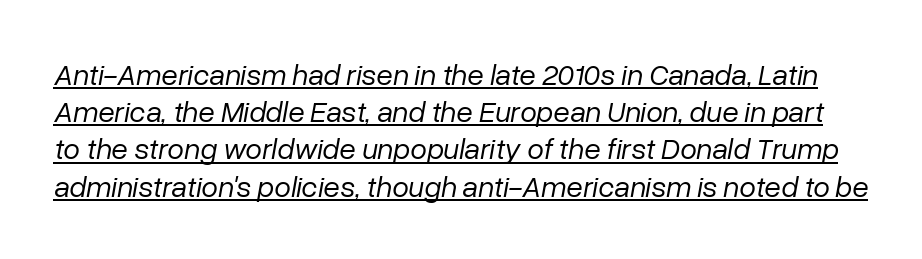
{"italic": "yes", "lean": "right", "slant_degrees": 10, "bold": "no", "weight": "regular", "width": "normal", "stroke_contrast": "low", "x_height": "medium", "monospaced": "no", "underline": "yes", "line_spacing_ratio": 1.24, "letter_spacing": "normal", "letter_spacing_em": 0.0, "glyph_px": 30}
